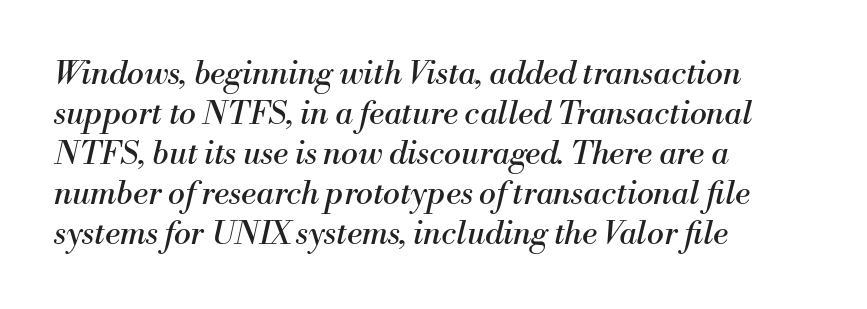
The image shows 32 px regular-weight serif type, italic (leaning right); set left-aligned, normal line spacing (1.25x), normal letter spacing, not underlined; medium stroke contrast and a small x-height.
